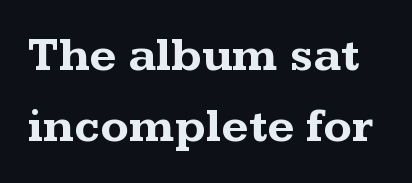
Emphasis by weight is at full strength: bold. How would I describe the line gaps? Plain and ordinary. The face used here is seriffed, in the tradition of book romans. The type sits square on the baseline with zero lean. Each word holds together tightly as a unit, with standard inter-letter gaps. Descenders are the only things crossing below the line.
